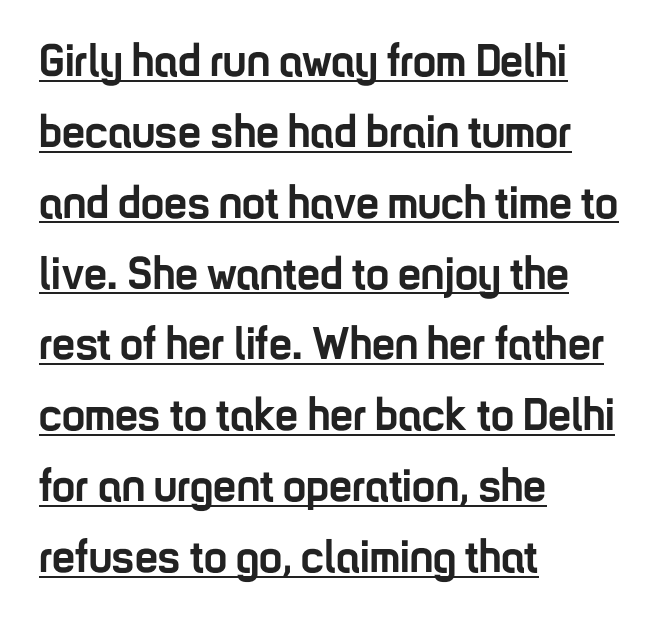
The image shows 46 px semibold, condensed sans-serif type, upright; set left-aligned, normal line spacing (1.54x), normal letter spacing, underlined; low stroke contrast and a medium x-height.
